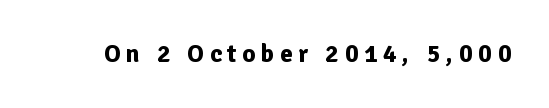
The image shows 25 px bold type, upright; set unusually wide letter spacing (+0.23 em), not underlined.
